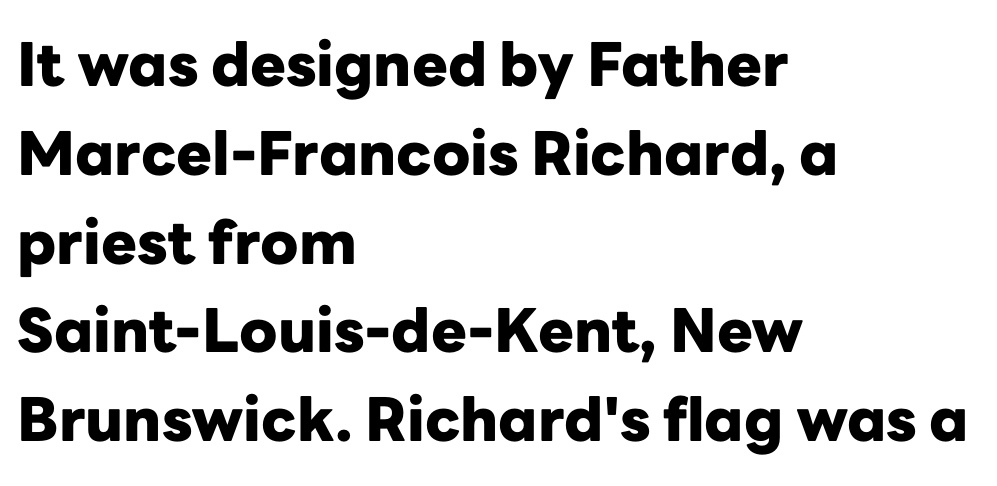
This sample uses a sans-serif face. The leading is moderate, giving the passage an even texture. The baseline area is clear. What stands out about the letter spacing? Nothing — it is the standard amount. Every character sits straight up, as roman type does. One-word summary of the alignment: left.
